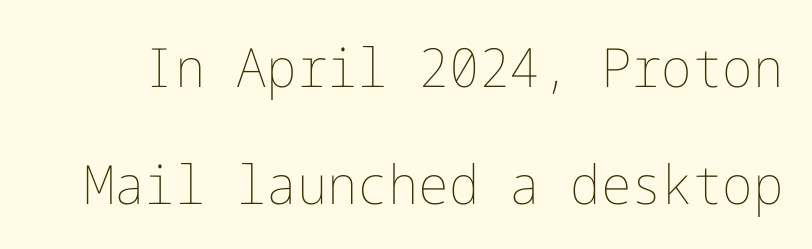
Q: Is the text bold? A: No.
Q: Is the text italic (slanted)? A: No, it is upright.
Q: Is the text underlined? A: No.
Q: Is the spacing between letters normal or unusually wide? A: Normal.
Q: Is the spacing between lines tight, normal or loose? A: Loose.
Q: Width (condensed, normal, or wide)? A: Normal.
Q: Stroke contrast? A: Low.
Q: x-height? A: Medium.
